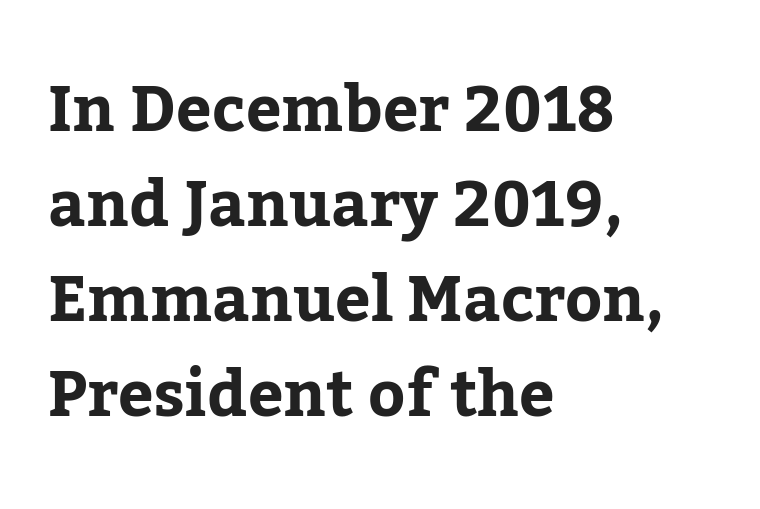
The image shows 63 px bold serif type, upright; set left-aligned, normal line spacing (1.51x), normal letter spacing, not underlined; low stroke contrast and a medium x-height.
